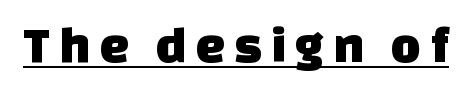
The image shows 52 px sans-serif type; set underlined; low stroke contrast and a large x-height.
